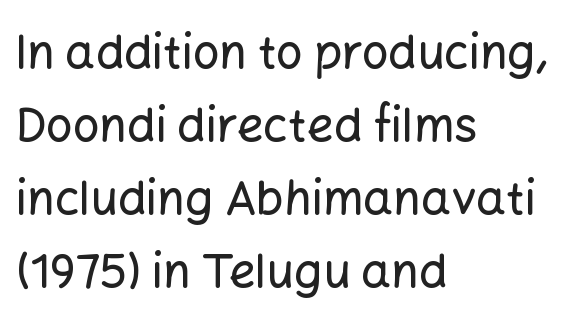
Q: Is the text italic (slanted)? A: No, it is upright.
Q: Is the typeface a serif or a sans-serif typeface? A: Sans-serif.
Q: Is the text underlined? A: No.
Q: How is the paragraph aligned? A: Left-aligned.
Q: Is the spacing between letters normal or unusually wide? A: Normal.
Q: Is the spacing between lines tight, normal or loose? A: Normal.
Q: Width (condensed, normal, or wide)? A: Normal.
Q: Stroke contrast? A: Low.
Q: x-height? A: Medium.
Q: Monospaced? A: No.
